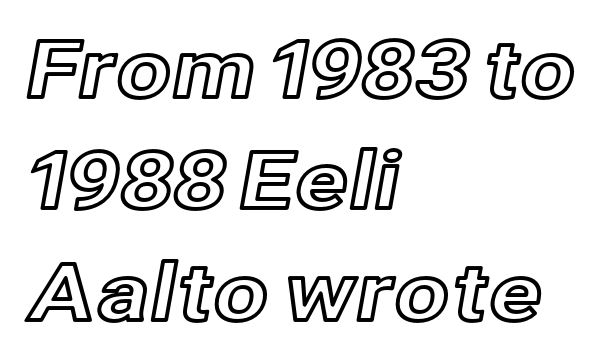
Q: Is the text italic (slanted)? A: Yes.
Q: Is the text underlined? A: No.
Q: How is the paragraph aligned? A: Left-aligned.
Q: Is the spacing between letters normal or unusually wide? A: Normal.
Q: Is the spacing between lines tight, normal or loose? A: Normal.
Q: Width (condensed, normal, or wide)? A: Normal.
Q: x-height? A: Medium.
Q: Monospaced? A: No.
